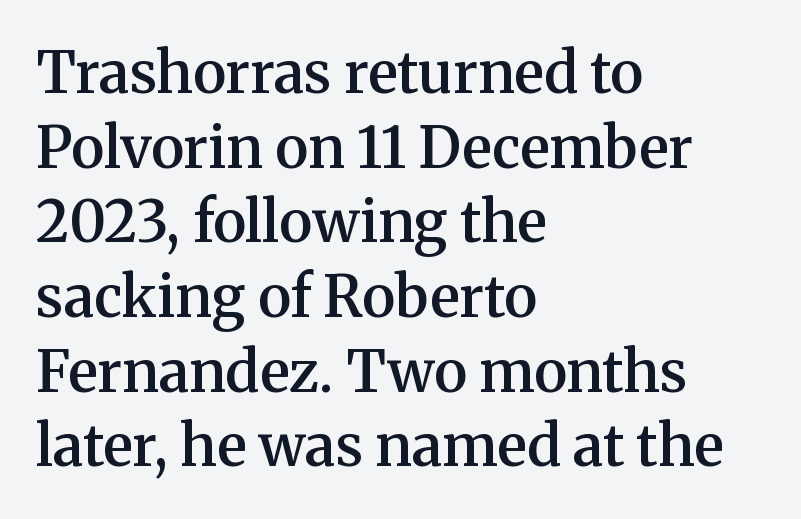
Tall strokes in this sample are plumb rather than angled. Summary of weight: moderately heavy, a semibold. I'd call this a serif setting — the letters wear small feet. Character widths vary here, with narrow letters taking less room than wide ones. Compared with a centered layout, this one pins lines to the left instead. The gaps between neighbouring characters are ordinary and unremarkable.
